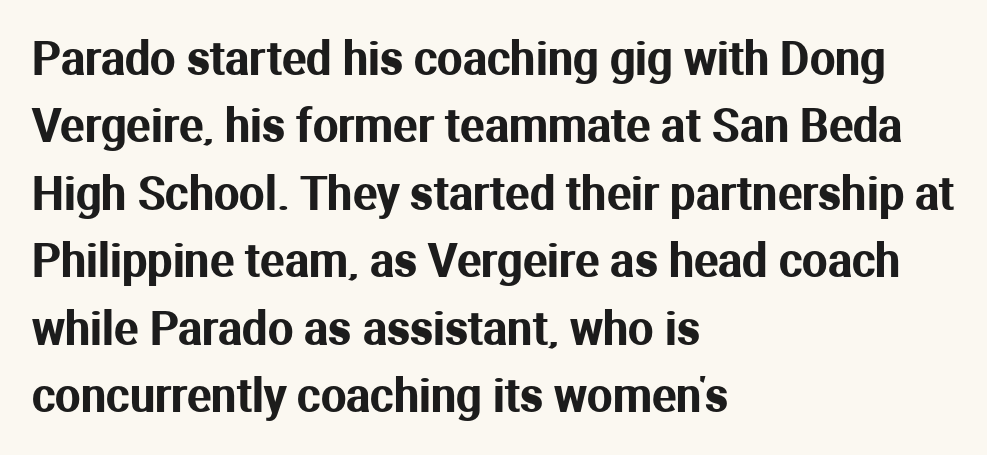
{"serif": "no", "italic": "no", "width": "normal", "stroke_contrast": "medium", "x_height": "medium", "monospaced": "no", "underline": "no", "align": "left", "line_spacing": "normal", "line_spacing_ratio": 1.5, "letter_spacing": "normal", "letter_spacing_em": 0.0, "glyph_px": 45}
